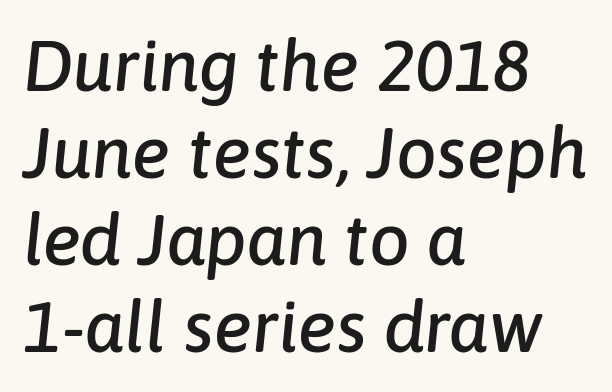
The image shows 72 px text type, italic (leaning right); set left-aligned, line spacing 1.21x, normal letter spacing, not underlined; low stroke contrast and a medium x-height.
